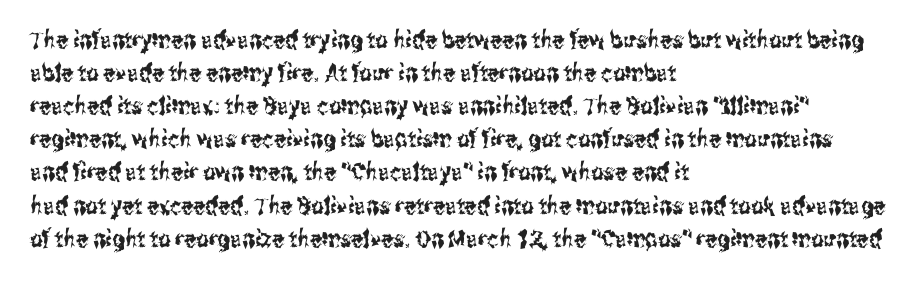
The lines are quadded left. Does extra space separate the letters? No, they use regular spacing. Tall strokes in this sample are plumb rather than angled. Notice how descenders clear the ascenders below comfortably — that's standard leading. This rendering features lettering with no underline.
